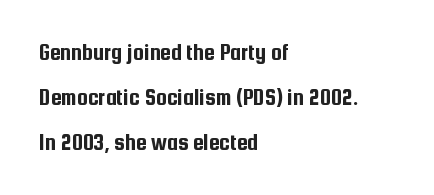
Q: Is the text italic (slanted)? A: No, it is upright.
Q: Is the text underlined? A: No.
Q: How is the paragraph aligned? A: Left-aligned.
Q: Is the spacing between letters normal or unusually wide? A: Normal.
